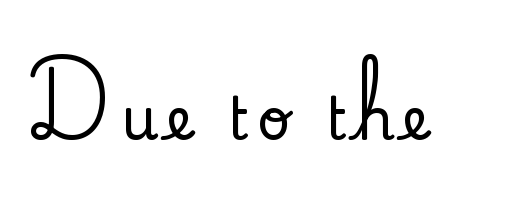
The image shows 59 px serif type, upright; set not underlined; low stroke contrast and a small x-height.
